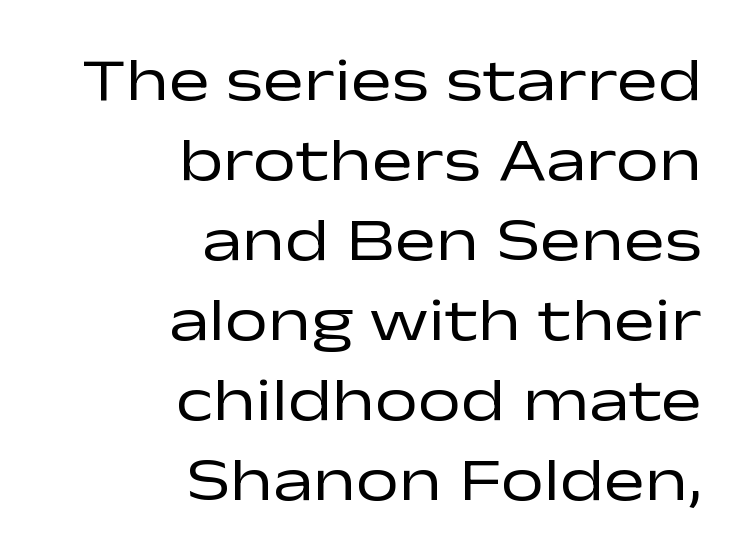
The passage shown is typed in a proportional face where columns would drift. The rows are spaced the way most documents space them. In terms of letterspacing, this is plain default setting. Stroke terminals: plain, sans-serif.
